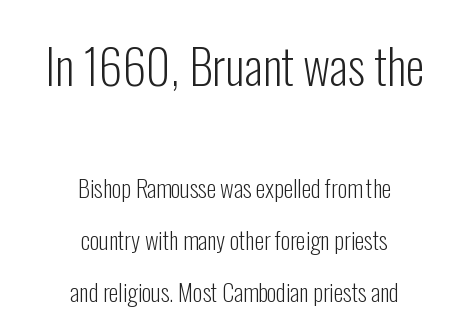
{"serif": "no", "italic": "no", "bold": "no", "weight": "light", "width": "condensed", "stroke_contrast": "low", "x_height": "medium", "monospaced": "no", "underline": "no", "align": "center", "line_spacing": "loose", "line_spacing_ratio": 2.17, "letter_spacing": "normal", "letter_spacing_em": 0.0, "larger_block": "first", "size_ratio": 2.0, "glyph_px": 48}
